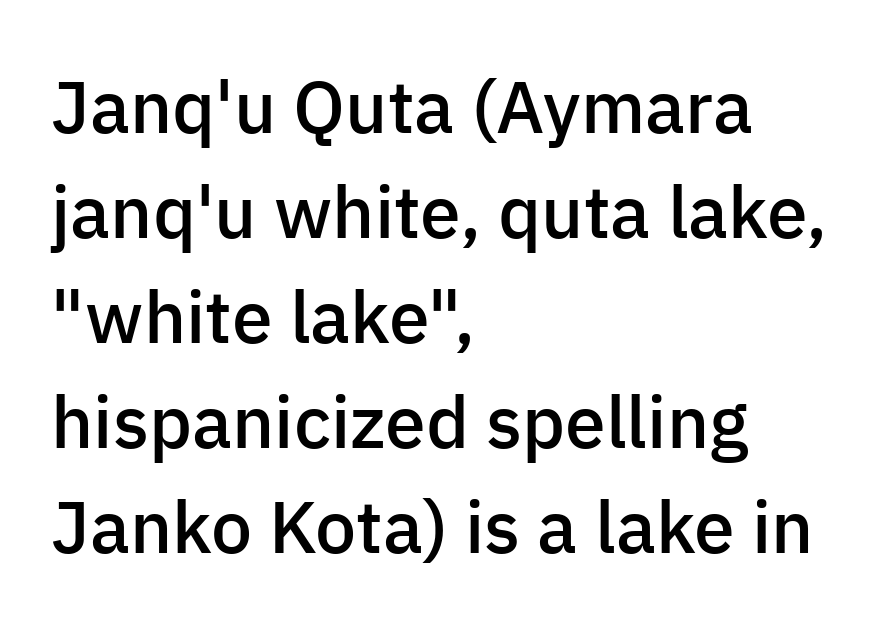
The image shows 73 px semibold sans-serif type, upright; set left-aligned, normal line spacing (1.44x), normal letter spacing, not underlined; low stroke contrast and a medium x-height.
